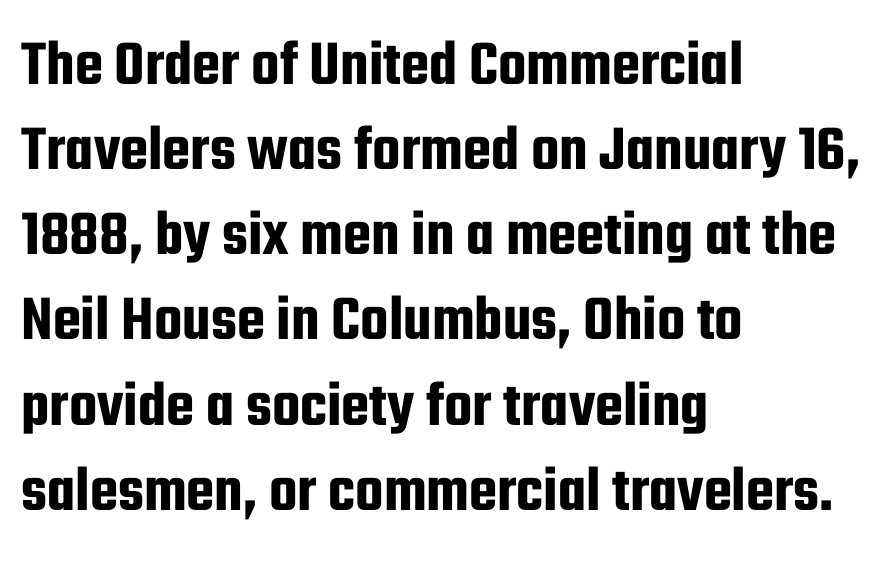
{"serif": "no", "italic": "no", "width": "condensed", "stroke_contrast": "low", "x_height": "medium", "monospaced": "no", "underline": "no", "align": "left", "line_spacing": "normal", "line_spacing_ratio": 1.31, "letter_spacing": "normal", "letter_spacing_em": 0.0, "glyph_px": 65}
